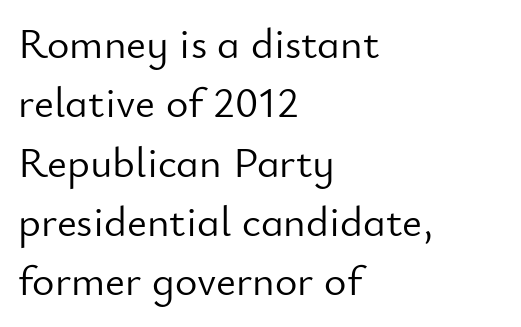
Rows of type keep a routine distance in the vertical direction. Do the characters align in a grid? No, the font is proportional. Is the letter spacing exaggerated? No — it looks like the ordinary default. Reading down the block, your eye returns to a fixed left position each line. The gap between lines stays unmarked.
